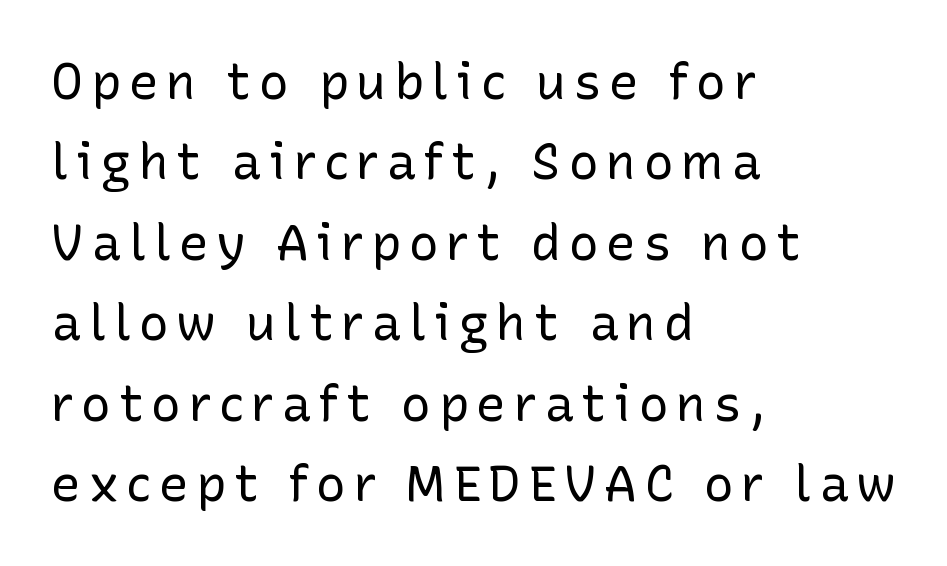
The image shows 50 px regular-weight sans-serif type, upright; set left-aligned, normal line spacing (1.61x), not underlined; low stroke contrast and a medium x-height.
